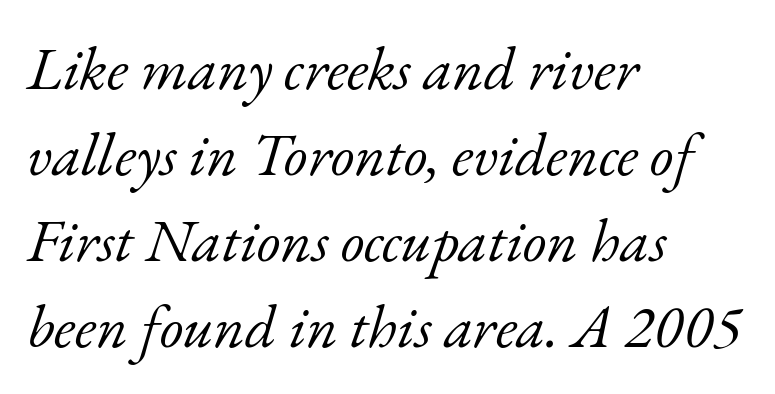
Looks like regular typesetting: each glyph gets only the width it needs. The space beneath each line is pristine and unruled. Italic? Definitely — the glyphs are oblique. Is the stroke heavy? The answer is a plain regular-or-lighter. Yep, those are serifs on the letters.
